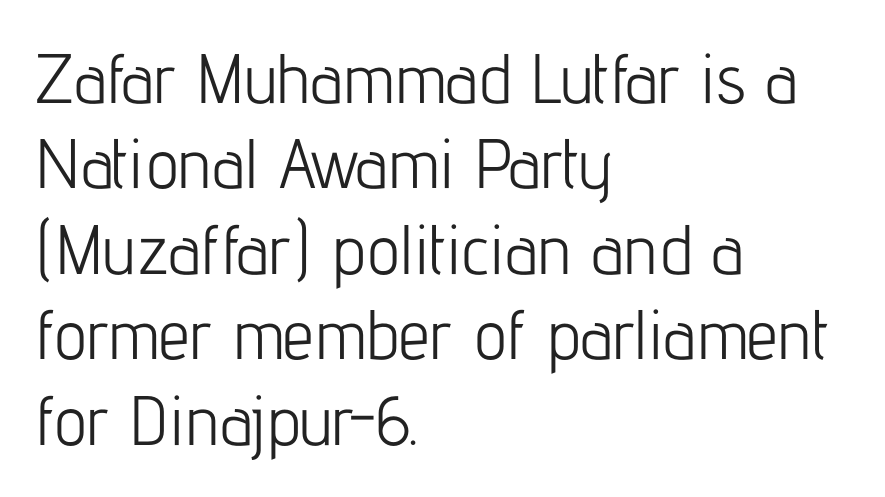
The image shows 70 px light, condensed sans-serif type, upright; set left-aligned, line spacing 1.22x, normal letter spacing, not underlined; low stroke contrast and a medium x-height.
